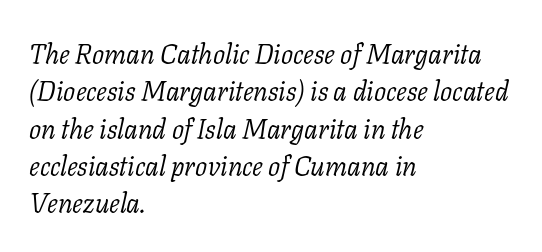
Characters are canted at an angle relative to the baseline's perpendicular. Each word holds together tightly as a unit, with standard inter-letter gaps. Descenders hang freely into open space. The paragraph shown leans on its left margin. Vertical spacing — default. This reads as an unemphasized weight, regular at the heaviest.
